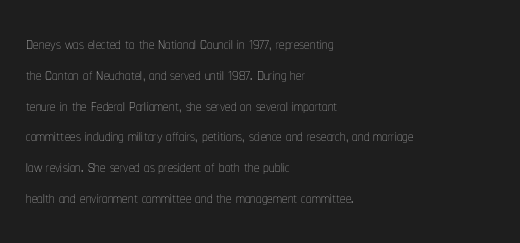
Summary of vertical rhythm: regular, with standard interline spacing. Short note: letters normally spaced. The font's upright variant was chosen for this text. Casual observation: everything's shoved over to the left.
